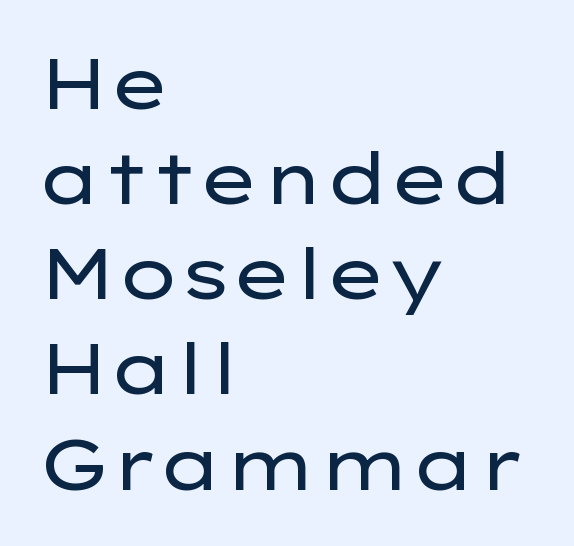
The specimen reads as upright at a glance. The rendering uses natural spacing where letterforms have individual widths. The ragged edge is on the right, which tells us the setting is flush left. Descenders are the only things crossing below the line. This sample uses a sans-serif face.
